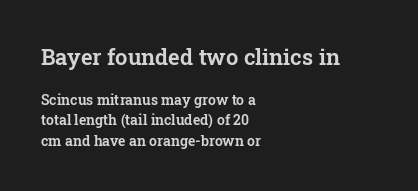
Q: Is the text italic (slanted)? A: No, it is upright.
Q: Is the text underlined? A: No.
Q: How is the paragraph aligned? A: Left-aligned.
Q: Is the spacing between letters normal or unusually wide? A: Normal.
Q: Is the spacing between lines tight, normal or loose? A: Normal.
Q: Which block of text is set in a larger size, the first (top) or the second (bottom)? A: The first (top) one.
